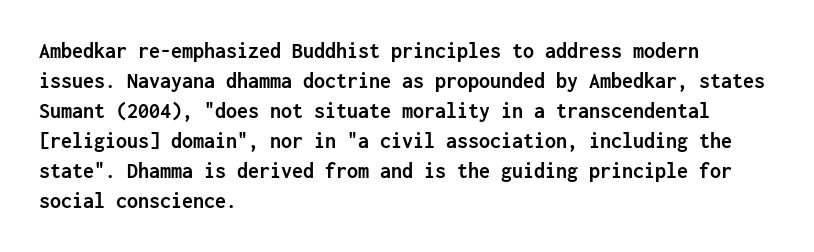
Italic: no, the glyphs are upright roman. Standard letterfit; no display-style spreading of the glyphs. Glance below the letters and you will spot only blank space. Its strokes are broad and dark, the hallmark of bold type.
